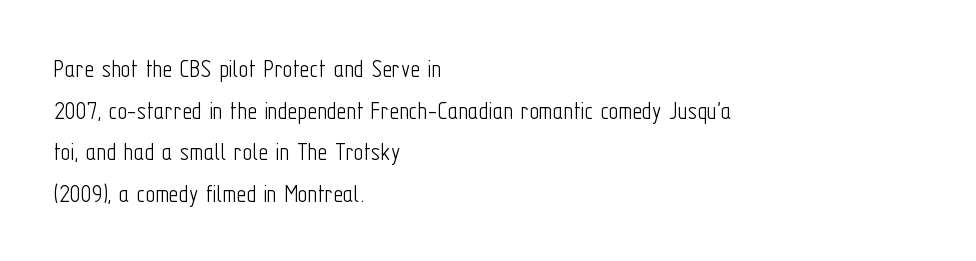
Q: Is the text bold? A: No.
Q: Is the text italic (slanted)? A: No, it is upright.
Q: Is the text underlined? A: No.
Q: How is the paragraph aligned? A: Left-aligned.
Q: Is the spacing between letters normal or unusually wide? A: Normal.
Q: Is the spacing between lines tight, normal or loose? A: Normal.
